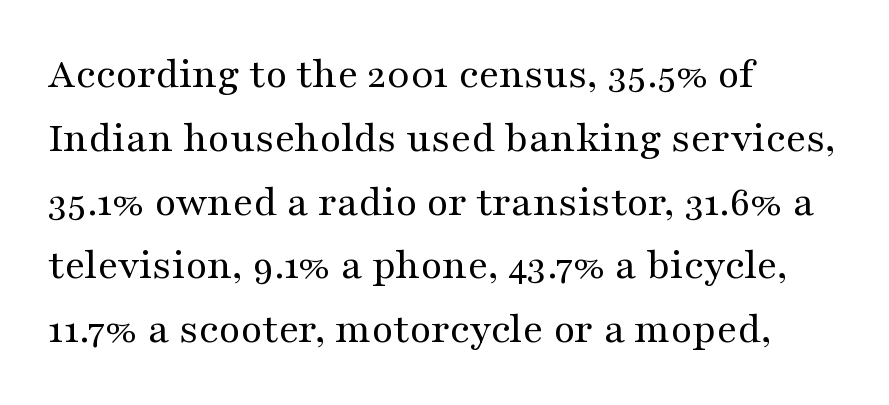
Tall strokes in this sample are plumb rather than angled. Nothing heavy about these letters — not bold at all. The face used here is proportionally spaced, like ordinary book or web type. Standard letterfit; no display-style spreading of the glyphs. Descenders hang freely into open space. These lines are set flush left with a ragged right edge.
